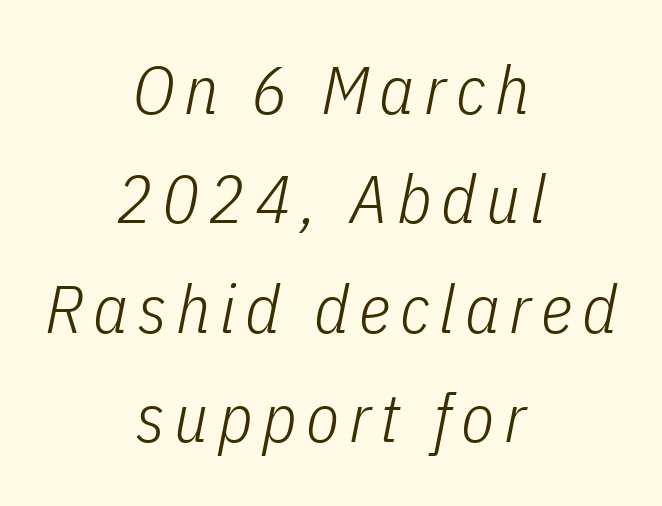
The image shows 68 px light, condensed type, italic (leaning right); set centered, normal line spacing (1.61x), not underlined; low stroke contrast and a medium x-height.
